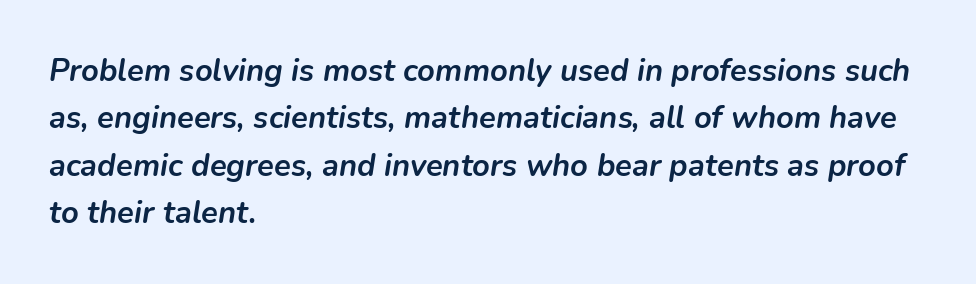
Q: Is the text bold? A: Yes.
Q: Is the text italic (slanted)? A: Yes, it leans right by about 9 degrees.
Q: Is the text underlined? A: No.
Q: How is the paragraph aligned? A: Left-aligned.
Q: Is the spacing between letters normal or unusually wide? A: Normal.
Q: Is the spacing between lines tight, normal or loose? A: Normal.
Q: Width (condensed, normal, or wide)? A: Normal.
Q: Stroke contrast? A: Low.
Q: x-height? A: Medium.
Q: Monospaced? A: No.
